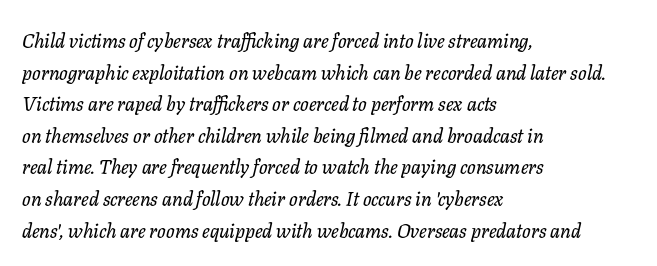
Each word holds together tightly as a unit, with standard inter-letter gaps. Alignment: flush left. Does the lettering tilt? It does — this is italic. Check the space under the baseline: it is left empty.
